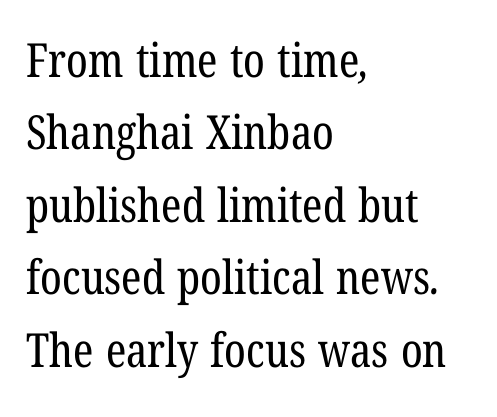
The image shows 47 px regular-weight, condensed serif type; set left-aligned, normal line spacing (1.54x), normal letter spacing, not underlined; low stroke contrast and a medium x-height.
